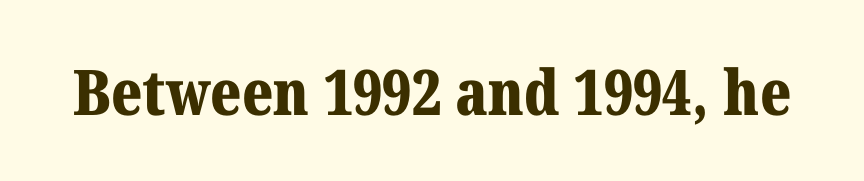
Q: Is the text bold? A: Yes.
Q: Is the text italic (slanted)? A: No, it is upright.
Q: Is the typeface a serif or a sans-serif typeface? A: Serif.
Q: Is the text underlined? A: No.
Q: Is the spacing between letters normal or unusually wide? A: Normal.
Q: Width (condensed, normal, or wide)? A: Normal.
Q: Stroke contrast? A: Medium.
Q: x-height? A: Medium.
Q: Monospaced? A: No.
